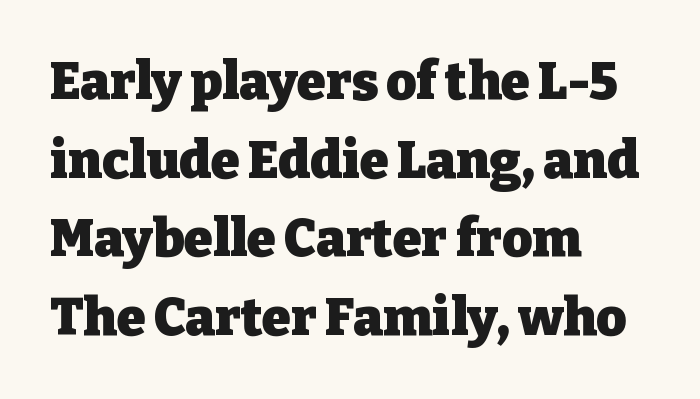
The image shows 52 px heavy serif type, upright; set left-aligned, normal line spacing (1.51x), normal letter spacing, not underlined; low stroke contrast and a medium x-height.
